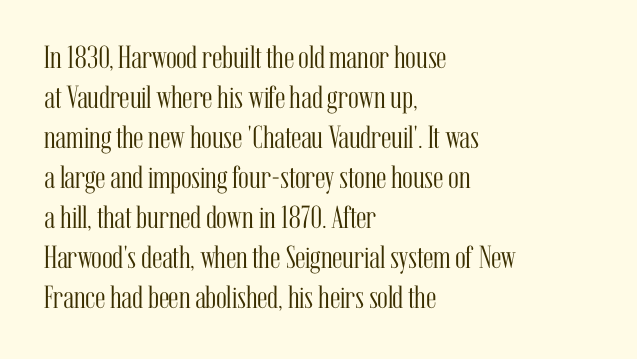
The image shows 32 px light, condensed serif type, upright; set left-aligned, normal line spacing (1.25x), normal letter spacing, not underlined; medium stroke contrast and a medium x-height.
